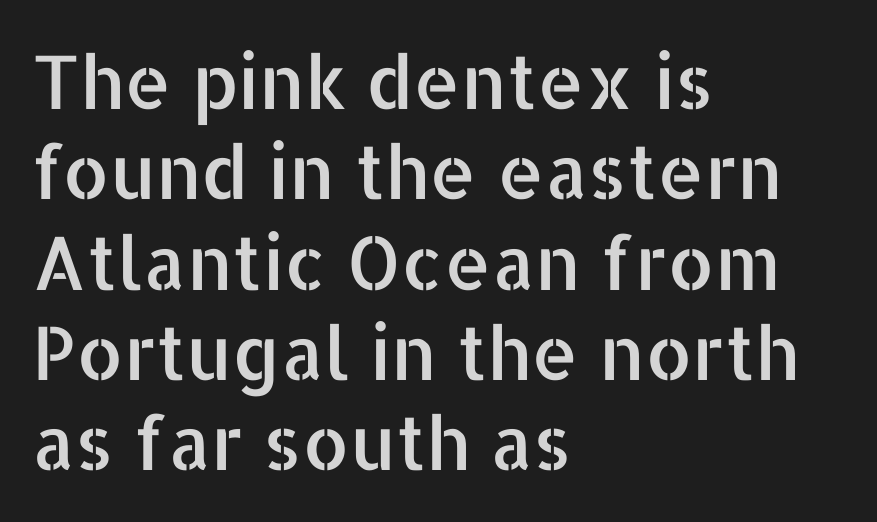
Here the glyphs are tracked normally, forming tight word shapes. Each letter's strokes conclude bluntly, with no projecting serifs. The letters advance in unequal steps, a hallmark of proportional type. Horizontally, the lines are justified to the leading edge only. The words here are not underlined. The axis of the letterforms is exactly vertical.
